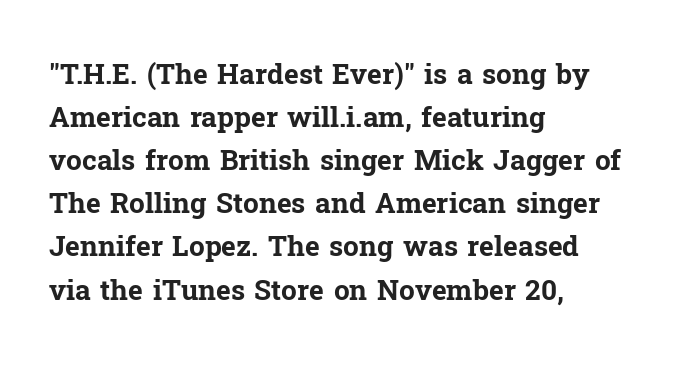
Q: Is the text bold? A: Yes.
Q: Is the text italic (slanted)? A: No, it is upright.
Q: Is the typeface a serif or a sans-serif typeface? A: Serif.
Q: Is the text underlined? A: No.
Q: How is the paragraph aligned? A: Left-aligned.
Q: Is the spacing between letters normal or unusually wide? A: Normal.
Q: Is the spacing between lines tight, normal or loose? A: Normal.
Q: Width (condensed, normal, or wide)? A: Normal.
Q: Stroke contrast? A: Low.
Q: x-height? A: Medium.
Q: Monospaced? A: No.
